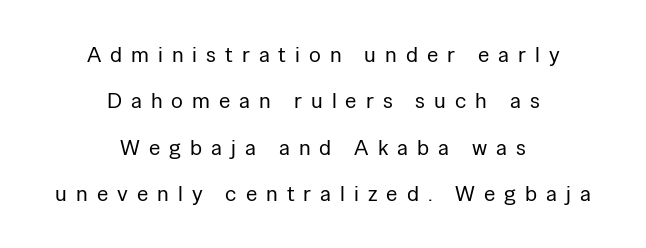
The designer dialed line spacing up above the default. A student would call this center alignment; a typographer would say set centered. The type sits square on the baseline with zero lean. The gaps between neighbouring characters are conspicuously large. Underlining? Definitely not there.
